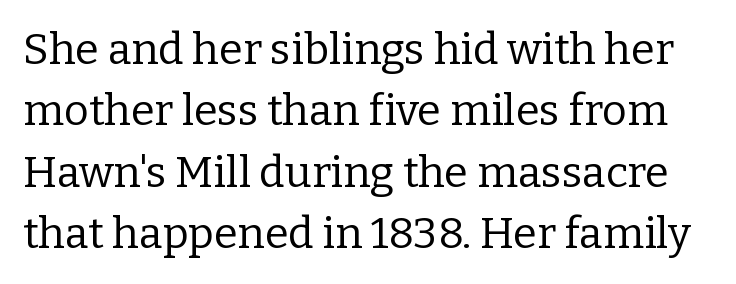
{"serif": "yes", "italic": "no", "bold": "no", "weight": "regular", "width": "normal", "stroke_contrast": "low", "x_height": "medium", "monospaced": "no", "underline": "no", "line_spacing": "normal", "line_spacing_ratio": 1.43, "letter_spacing": "normal", "letter_spacing_em": 0.0, "glyph_px": 43}
